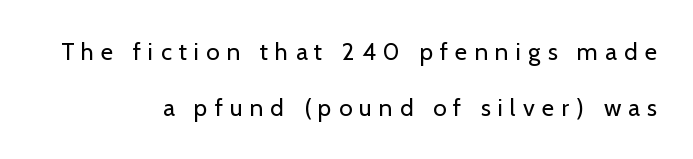
The strokes are not fattened; the text isn't bold. Compared with a flush-left layout, this one pins lines to the opposite, right side. Is there much room between lines? Yes — plenty of vertical air separates them. What stands out about the letter spacing? Its width — letters are far apart.
